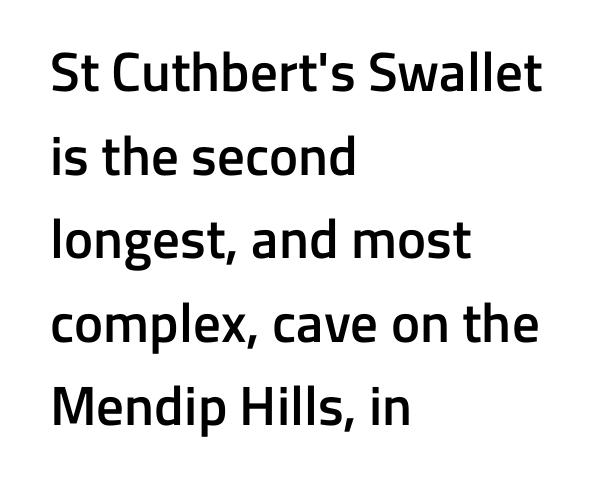
The image shows 55 px semibold sans-serif type, upright; set left-aligned, normal line spacing (1.52x), normal letter spacing, not underlined; low stroke contrast and a medium x-height.
